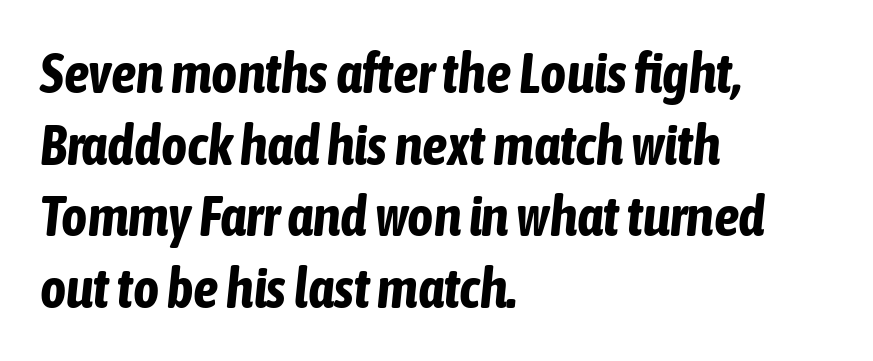
Here the designer chose a conventional face with non-uniform glyph widths. Thick stems and heavy bowls — unmistakably bold. When letters slant like this, we call the style italic. The space beneath each line is pristine and unruled. Every row of glyphs begins at an identical x-position on the left. Line spacing here is normal.
